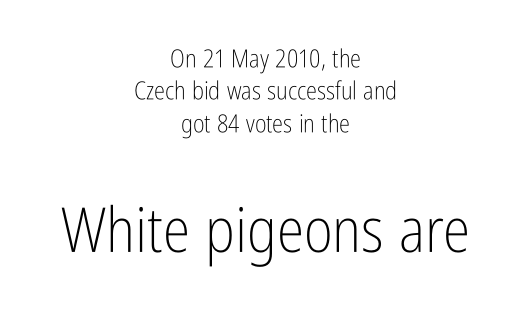
Q: Is the text bold? A: No.
Q: Is the text italic (slanted)? A: No, it is upright.
Q: Is the typeface a serif or a sans-serif typeface? A: Sans-serif.
Q: Is the text underlined? A: No.
Q: How is the paragraph aligned? A: Centered.
Q: Is the spacing between letters normal or unusually wide? A: Normal.
Q: Is the spacing between lines tight, normal or loose? A: Normal.
Q: Which block of text is set in a larger size, the first (top) or the second (bottom)? A: The second (bottom) one.
Q: Width (condensed, normal, or wide)? A: Condensed.
Q: Stroke contrast? A: Low.
Q: x-height? A: Medium.
Q: Monospaced? A: No.
